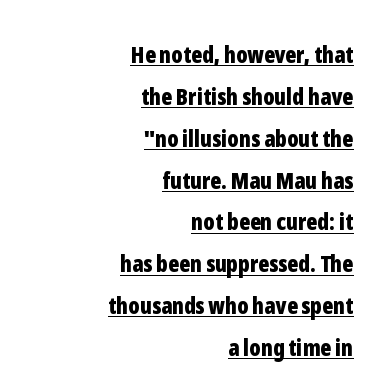
Weight: bold. Glance below the letters and you will spot a drawn line. A typesetter would mark this as roman, not italic. Leftover space on each line is placed entirely before the opening word. Tracking here is standard; glyphs follow each other at the usual distance.
